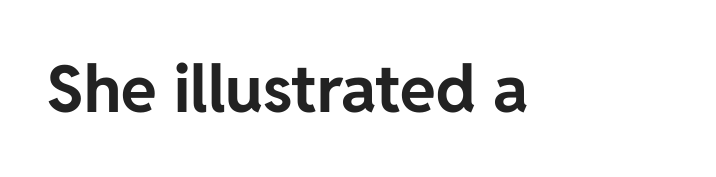
Standard letterfit; no display-style spreading of the glyphs. Character widths vary here, with narrow letters taking less room than wide ones. Emphasis by weight is at full strength: bold. The glyphs are unaccompanied by any horizontal stroke below them. Vertical strokes here are truly vertical. The font family rendered here belongs to the sans-serif group.
